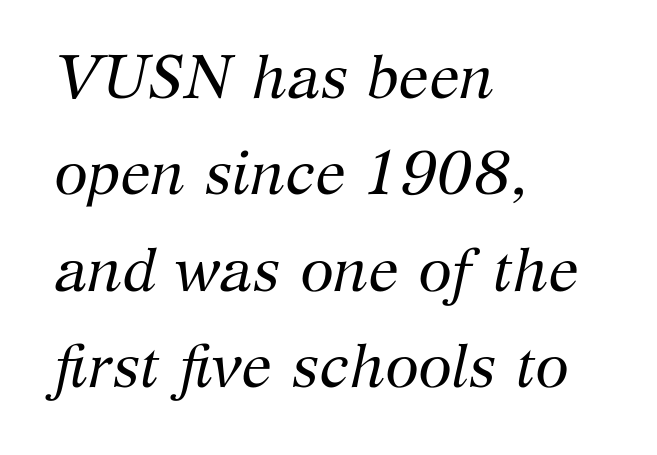
Q: Is the text bold? A: No.
Q: Is the text italic (slanted)? A: Yes, it leans right by about 12 degrees.
Q: Is the typeface a serif or a sans-serif typeface? A: Serif.
Q: Is the text underlined? A: No.
Q: How is the paragraph aligned? A: Left-aligned.
Q: Is the spacing between letters normal or unusually wide? A: Normal.
Q: Is the spacing between lines tight, normal or loose? A: Normal.
Q: Width (condensed, normal, or wide)? A: Normal.
Q: Stroke contrast? A: Medium.
Q: x-height? A: Medium.
Q: Monospaced? A: No.
